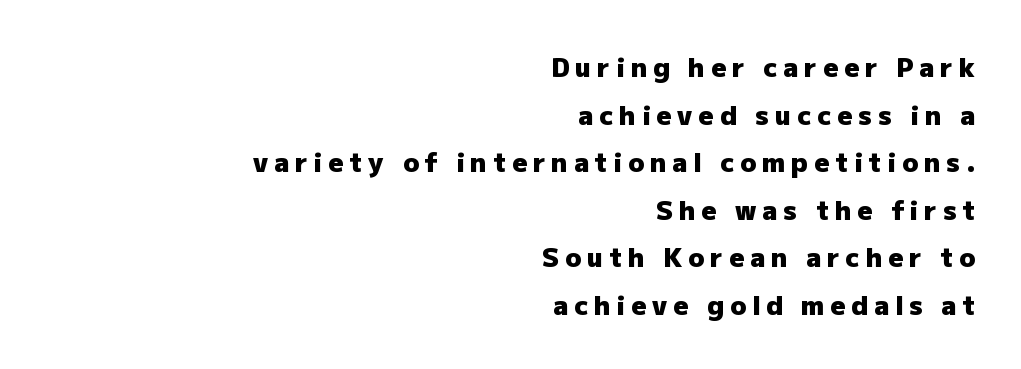
The image shows 26 px bold type, upright; set right-aligned, line spacing 1.83x, unusually wide letter spacing (+0.23 em), not underlined.
